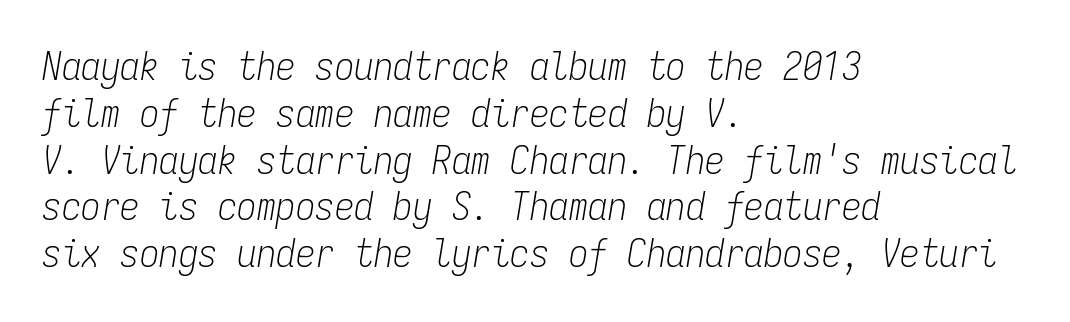
The foot of each line stays bare and open. Is this a fixed-width face? Yes — each glyph sits in an identical cell. Is the stroke heavy? The answer is a plain regular-or-lighter. Does the copy run flush right? No — it runs flush left.
